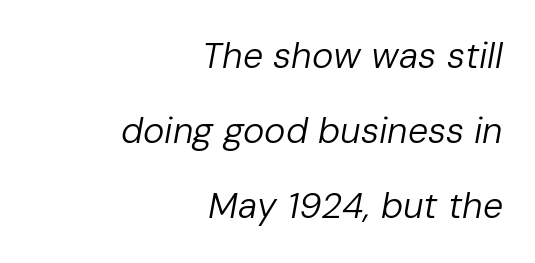
Q: Is the text bold? A: No.
Q: Is the text italic (slanted)? A: Yes, it leans right by about 10 degrees.
Q: Is the text underlined? A: No.
Q: How is the paragraph aligned? A: Right-aligned.
Q: Is the spacing between letters normal or unusually wide? A: Normal.
Q: Is the spacing between lines tight, normal or loose? A: Loose.
Q: Width (condensed, normal, or wide)? A: Normal.
Q: Stroke contrast? A: Low.
Q: x-height? A: Medium.
Q: Monospaced? A: No.
